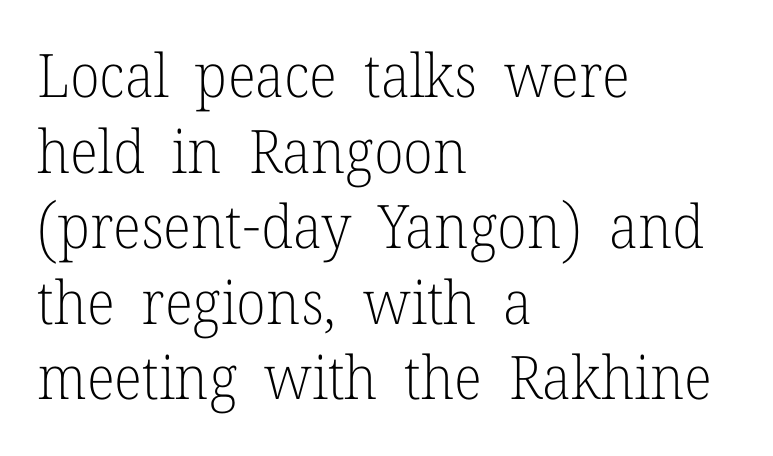
Weight class: somewhere from thin through regular. What's the leading like? Ordinary, nothing unusual. Letter spacing: default. Designer's note — italics off, roman on. Typographically, this falls in the serif category.
